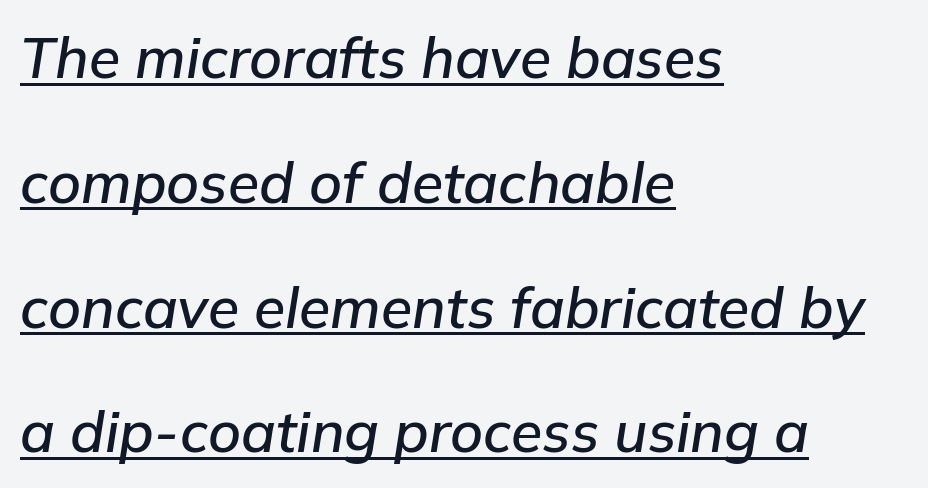
Q: Is the text italic (slanted)? A: Yes, it leans right by about 9 degrees.
Q: Is the text underlined? A: Yes.
Q: How is the paragraph aligned? A: Left-aligned.
Q: Is the spacing between letters normal or unusually wide? A: Normal.
Q: Is the spacing between lines tight, normal or loose? A: Loose.
Q: Width (condensed, normal, or wide)? A: Normal.
Q: Stroke contrast? A: Low.
Q: x-height? A: Medium.
Q: Monospaced? A: No.
